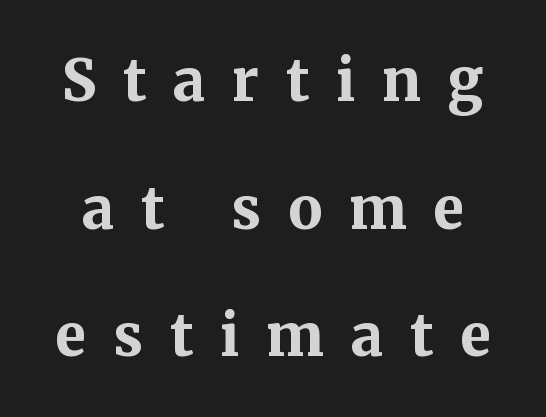
The image shows 57 px bold serif type, upright; set loose line spacing (2.24x), unusually wide letter spacing (+0.47 em), not underlined; medium stroke contrast and a medium x-height.
